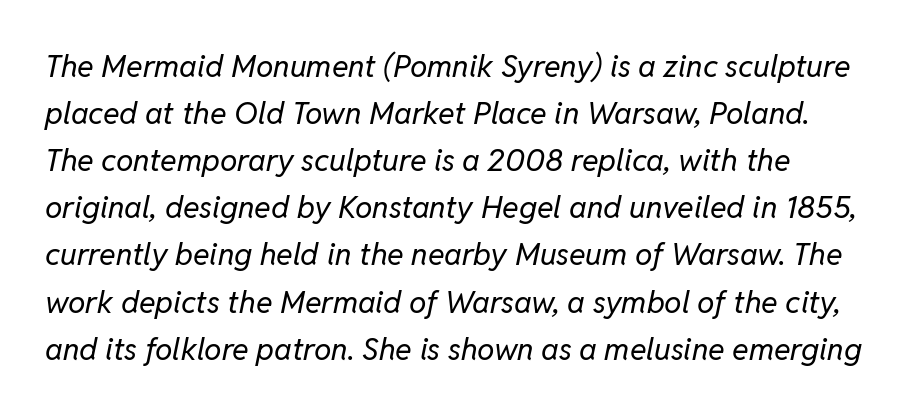
{"italic": "yes", "lean": "right", "slant_degrees": 11, "bold": "no", "weight": "regular", "width": "normal", "stroke_contrast": "low", "x_height": "medium", "monospaced": "no", "underline": "no", "line_spacing": "normal", "line_spacing_ratio": 1.52, "letter_spacing": "normal", "letter_spacing_em": 0.0, "glyph_px": 31}
